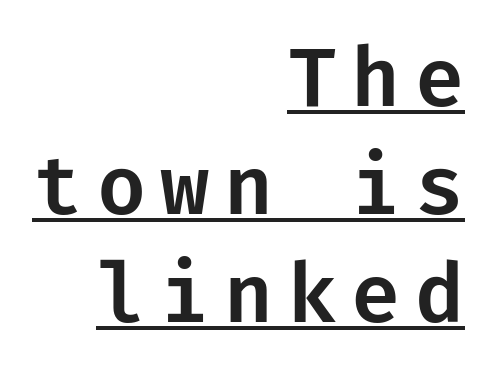
These characters rest on top of a visible drawn line. This sample keeps an unexceptional amount of space between lines. Characters remain perfectly vertical along every line. The passage is arranged like a letterhead date or caption credit — flush right. Typographically, this falls in the sans-serif category.
